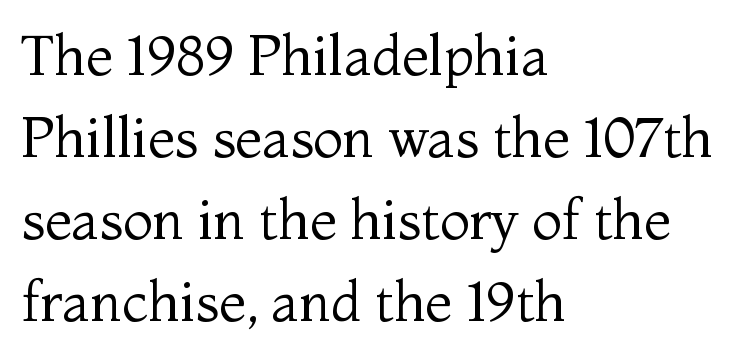
Q: Is the text bold? A: No.
Q: Is the text italic (slanted)? A: No, it is upright.
Q: Is the typeface a serif or a sans-serif typeface? A: Serif.
Q: Is the text underlined? A: No.
Q: How is the paragraph aligned? A: Left-aligned.
Q: Is the spacing between letters normal or unusually wide? A: Normal.
Q: Is the spacing between lines tight, normal or loose? A: Normal.
Q: Width (condensed, normal, or wide)? A: Normal.
Q: Stroke contrast? A: Medium.
Q: x-height? A: Medium.
Q: Monospaced? A: No.
